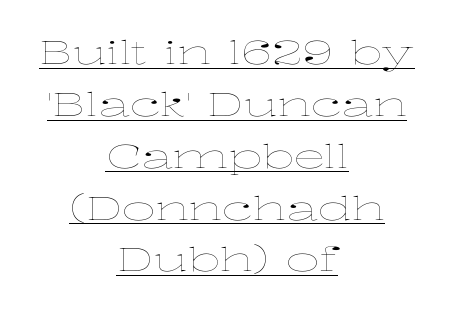
The image shows 32 px thin, wide type, upright; set centered, normal line spacing (1.62x), normal letter spacing, underlined; low stroke contrast and a medium x-height.
